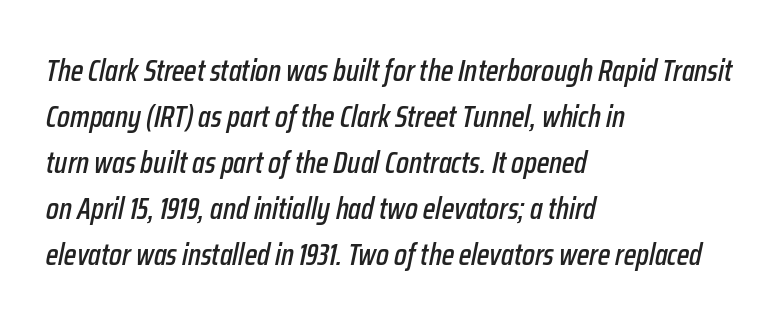
Q: Is the text italic (slanted)? A: Yes, it leans right by about 12 degrees.
Q: Is the text underlined? A: No.
Q: How is the paragraph aligned? A: Left-aligned.
Q: Is the spacing between letters normal or unusually wide? A: Normal.
Q: Is the spacing between lines tight, normal or loose? A: Normal.
Q: Width (condensed, normal, or wide)? A: Condensed.
Q: Stroke contrast? A: Low.
Q: x-height? A: Medium.
Q: Monospaced? A: No.
